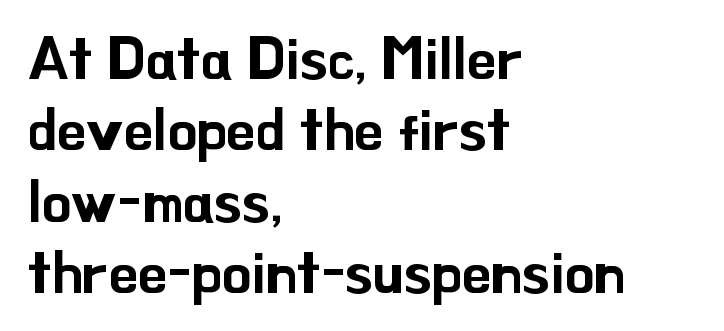
The image shows 59 px sans-serif type, upright; set left-aligned, line spacing 1.21x, normal letter spacing, not underlined; low stroke contrast and a small x-height.
